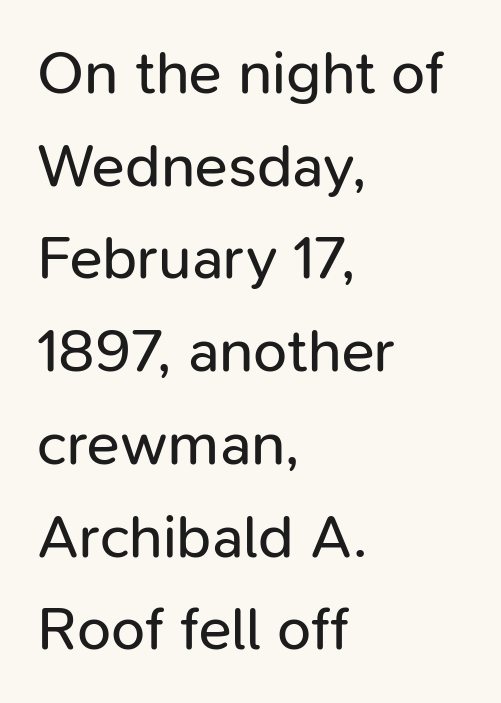
Q: Is the text bold? A: No.
Q: Is the text italic (slanted)? A: No, it is upright.
Q: Is the typeface a serif or a sans-serif typeface? A: Sans-serif.
Q: Is the text underlined? A: No.
Q: How is the paragraph aligned? A: Left-aligned.
Q: Is the spacing between letters normal or unusually wide? A: Normal.
Q: Is the spacing between lines tight, normal or loose? A: Normal.
Q: Width (condensed, normal, or wide)? A: Normal.
Q: Stroke contrast? A: Low.
Q: x-height? A: Medium.
Q: Monospaced? A: No.
